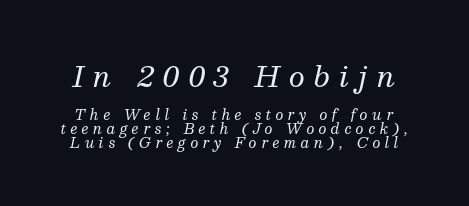
The cut favours lightness, reaching ordinary text weight at its darkest. Honestly, the letter spacing is so wide it's the main thing you notice. You could not count columns in this text — the font is proportionally spaced. The line-height multiplier appears low, near solid setting. Italic: yes, the glyphs are oblique.
